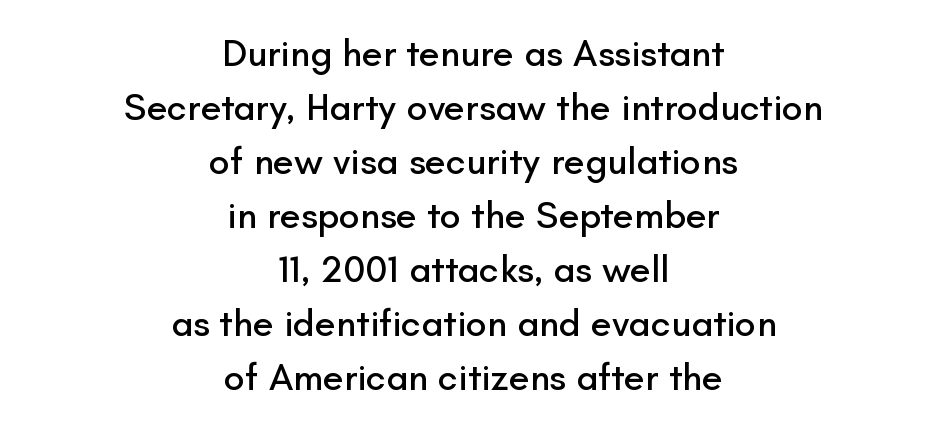
Q: Is the text italic (slanted)? A: No, it is upright.
Q: Is the typeface a serif or a sans-serif typeface? A: Sans-serif.
Q: Is the text underlined? A: No.
Q: How is the paragraph aligned? A: Centered.
Q: Is the spacing between letters normal or unusually wide? A: Normal.
Q: Is the spacing between lines tight, normal or loose? A: Normal.
Q: Width (condensed, normal, or wide)? A: Normal.
Q: Stroke contrast? A: Low.
Q: x-height? A: Small.
Q: Monospaced? A: No.
